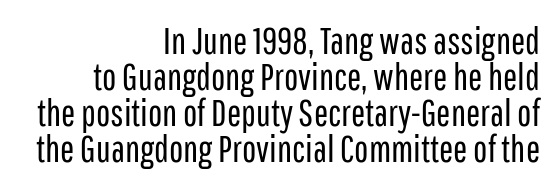
The image shows 38 px regular-weight, condensed sans-serif type, upright; set right-aligned, tight line spacing (0.95x), normal letter spacing, not underlined; low stroke contrast and a medium x-height.
